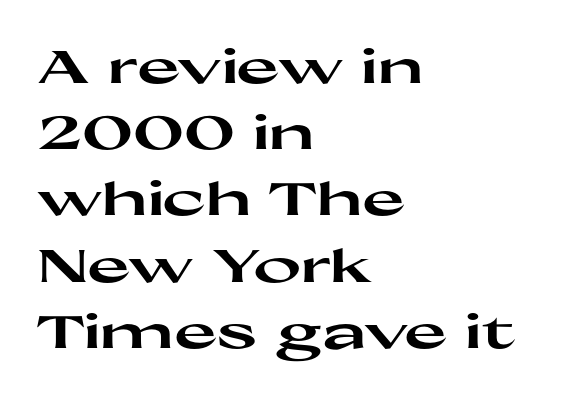
What weight is shown? A full bold with thick strokes. Visually the block forms a straight wall on the left and a jagged coastline on the right. The letters sit at their default tracking, neither squeezed nor spread. Unmarked baselines from the first word to the last. No italicization has been applied; the sample stays upright.
